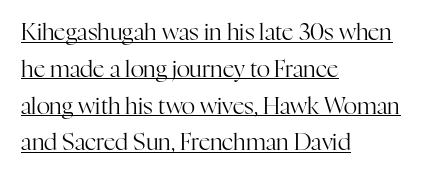
The text block is weighted toward the left margin, trailing off unevenly rightward. The gaps between neighbouring characters are ordinary and unremarkable. Compared with a typical body face, this is equally light or lighter still. The rendering uses the underline text-decoration. Line spacing here is normal.
